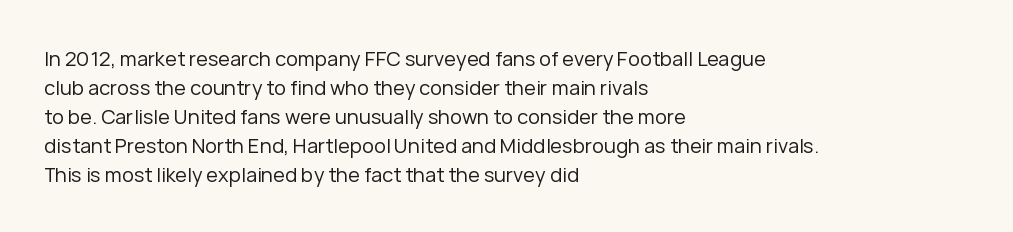
The image shows 20 px text type, upright; set left-aligned, normal line spacing (1.45x), normal letter spacing, not underlined.
